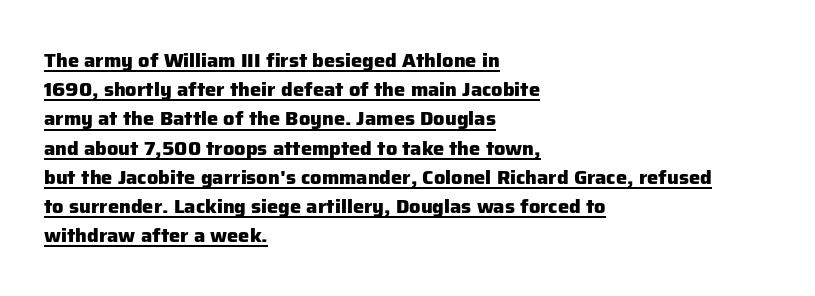
Q: Is the text bold? A: Yes.
Q: Is the text italic (slanted)? A: No, it is upright.
Q: Is the text underlined? A: Yes.
Q: How is the paragraph aligned? A: Left-aligned.
Q: Is the spacing between letters normal or unusually wide? A: Normal.
Q: Is the spacing between lines tight, normal or loose? A: Normal.
